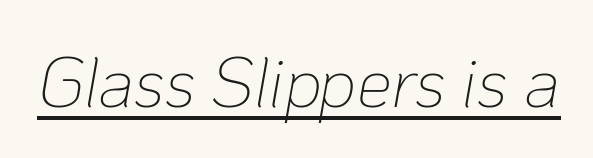
{"italic": "yes", "lean": "right", "slant_degrees": 10, "bold": "no", "weight": "thin", "width": "normal", "stroke_contrast": "low", "x_height": "medium", "monospaced": "no", "underline": "yes", "letter_spacing": "normal", "letter_spacing_em": 0.0, "glyph_px": 70}
